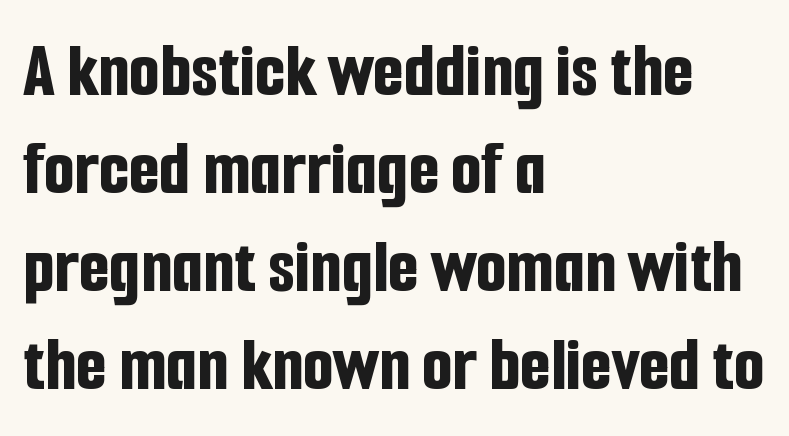
{"serif": "no", "italic": "no", "bold": "yes", "weight": "bold", "width": "condensed", "stroke_contrast": "low", "x_height": "medium", "monospaced": "no", "underline": "no", "align": "left", "line_spacing_ratio": 1.24, "letter_spacing": "normal", "letter_spacing_em": 0.0, "glyph_px": 79}
